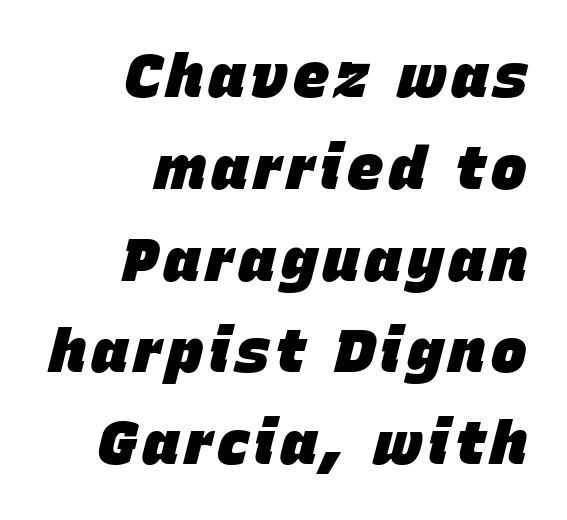
{"italic": "yes", "lean": "right", "slant_degrees": 15, "bold": "yes", "weight": "heavy", "width": "normal", "stroke_contrast": "low", "x_height": "large", "monospaced": "no", "underline": "no", "align": "right", "line_spacing": "normal", "line_spacing_ratio": 1.53, "glyph_px": 60}
